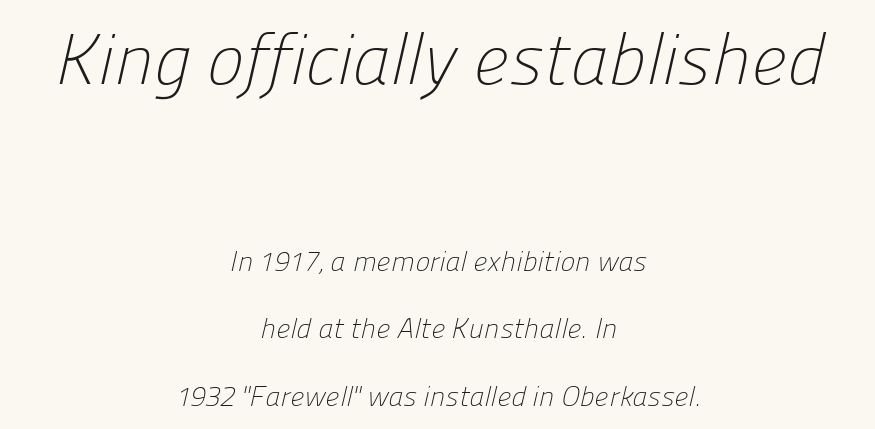
Q: Is the text bold? A: No.
Q: Is the typeface a serif or a sans-serif typeface? A: Sans-serif.
Q: Is the text underlined? A: No.
Q: How is the paragraph aligned? A: Centered.
Q: Is the spacing between letters normal or unusually wide? A: Normal.
Q: Is the spacing between lines tight, normal or loose? A: Loose.
Q: Which block of text is set in a larger size, the first (top) or the second (bottom)? A: The first (top) one.
Q: Width (condensed, normal, or wide)? A: Normal.
Q: Stroke contrast? A: Low.
Q: x-height? A: Medium.
Q: Monospaced? A: No.
